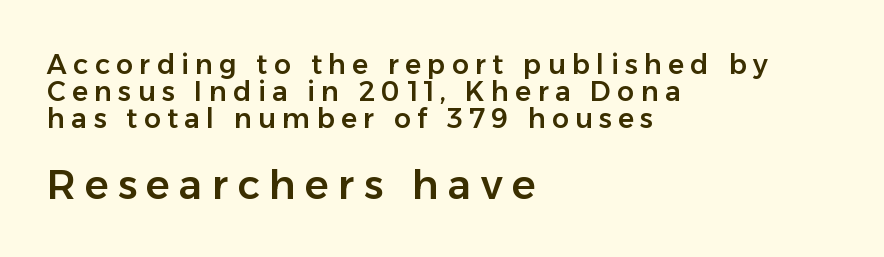
{"serif": "no", "italic": "no", "width": "normal", "stroke_contrast": "low", "x_height": "medium", "monospaced": "no", "underline": "no", "align": "left", "line_spacing": "tight", "line_spacing_ratio": 1.0, "letter_spacing": "wide", "letter_spacing_em": 0.23, "larger_block": "second", "size_ratio": 1.48, "glyph_px": 40}
